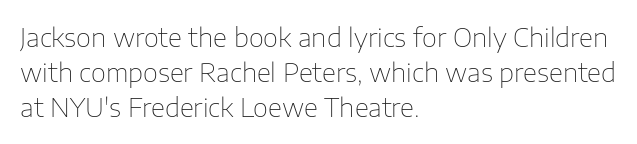
How are the letters spaced? Ordinarily, with no added tracking. Has an underline been added? It has not. Honestly, the row spacing looks completely unremarkable. The font is comparable to plain body text, perhaps lighter. Visually the block forms a straight wall on the left and a jagged coastline on the right.
